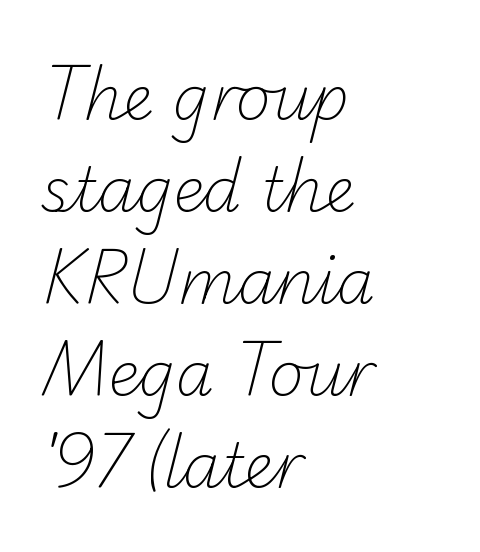
Q: Is the text bold? A: No.
Q: Is the typeface a serif or a sans-serif typeface? A: Sans-serif.
Q: Is the text underlined? A: No.
Q: How is the paragraph aligned? A: Left-aligned.
Q: Is the spacing between letters normal or unusually wide? A: Normal.
Q: Is the spacing between lines tight, normal or loose? A: Normal.
Q: Width (condensed, normal, or wide)? A: Normal.
Q: Stroke contrast? A: Low.
Q: x-height? A: Small.
Q: Monospaced? A: No.
